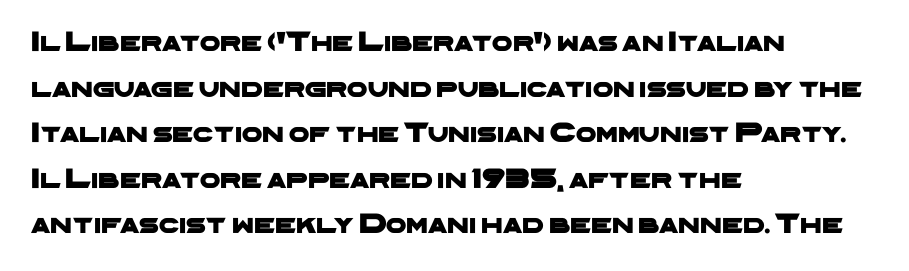
The image shows 29 px wide sans-serif type; set left-aligned, normal line spacing (1.57x), normal letter spacing, not underlined; low stroke contrast and a medium x-height.
